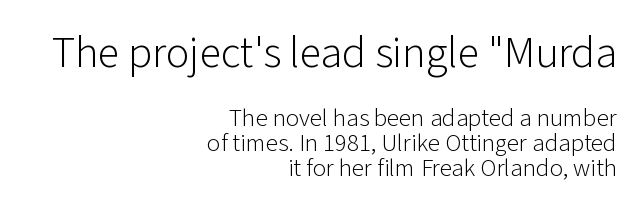
Q: Is the text bold? A: No.
Q: Is the text italic (slanted)? A: No, it is upright.
Q: Is the typeface a serif or a sans-serif typeface? A: Sans-serif.
Q: Is the text underlined? A: No.
Q: How is the paragraph aligned? A: Right-aligned.
Q: Is the spacing between letters normal or unusually wide? A: Normal.
Q: Is the spacing between lines tight, normal or loose? A: Tight.
Q: Which block of text is set in a larger size, the first (top) or the second (bottom)? A: The first (top) one.
Q: Width (condensed, normal, or wide)? A: Normal.
Q: Stroke contrast? A: Low.
Q: x-height? A: Medium.
Q: Monospaced? A: No.
